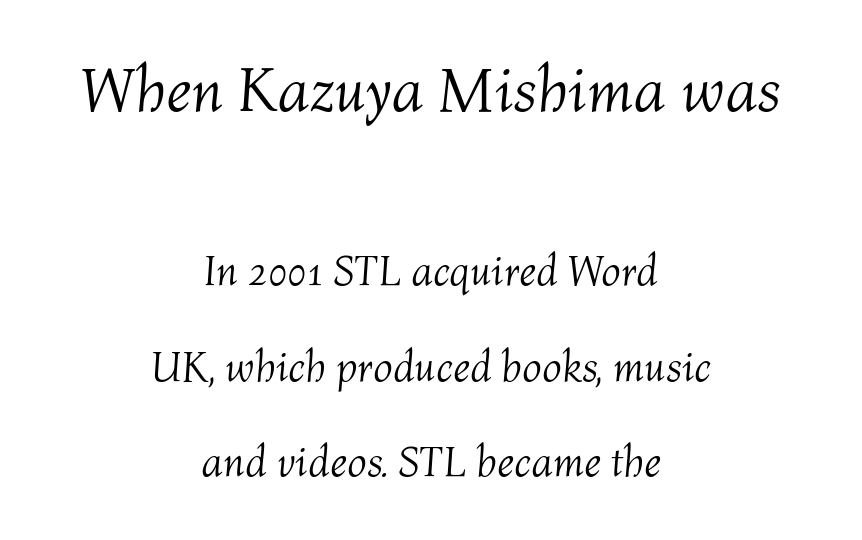
Q: Is the text bold? A: No.
Q: Is the text italic (slanted)? A: Yes, it leans right by about 4 degrees.
Q: Is the text underlined? A: No.
Q: How is the paragraph aligned? A: Centered.
Q: Is the spacing between letters normal or unusually wide? A: Normal.
Q: Is the spacing between lines tight, normal or loose? A: Loose.
Q: Which block of text is set in a larger size, the first (top) or the second (bottom)? A: The first (top) one.
Q: Width (condensed, normal, or wide)? A: Normal.
Q: Stroke contrast? A: Medium.
Q: x-height? A: Medium.
Q: Monospaced? A: No.
